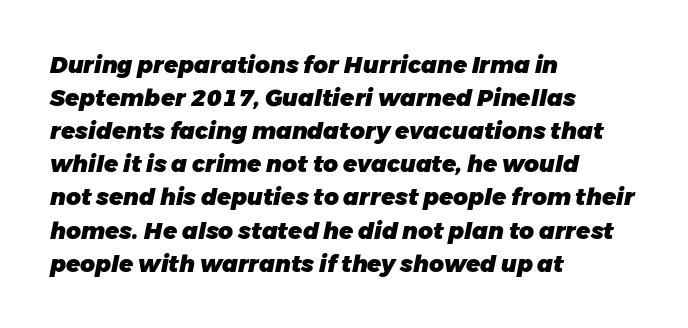
Q: Is the text bold? A: Yes.
Q: Is the text italic (slanted)? A: Yes, it leans right by about 11 degrees.
Q: Is the text underlined? A: No.
Q: How is the paragraph aligned? A: Left-aligned.
Q: Is the spacing between letters normal or unusually wide? A: Normal.
Q: Is the spacing between lines tight, normal or loose? A: Normal.
